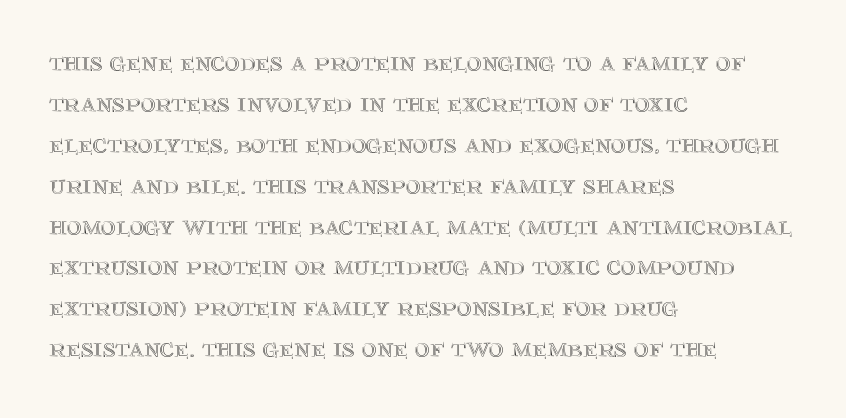
{"italic": "no", "width": "normal", "x_height": "large", "monospaced": "no", "underline": "no", "align": "left", "line_spacing": "normal", "line_spacing_ratio": 1.46, "letter_spacing": "normal", "letter_spacing_em": 0.0, "glyph_px": 28}
